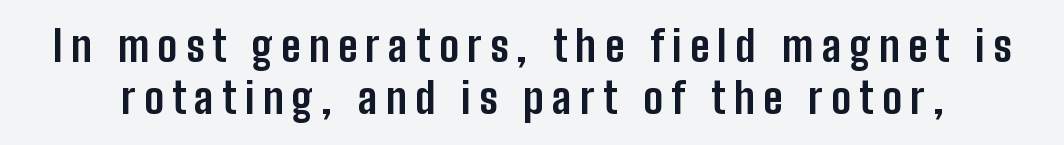
The image shows 42 px bold, condensed sans-serif type, upright; set line spacing 1.24x, unusually wide letter spacing (+0.2 em), not underlined; low stroke contrast and a medium x-height.
